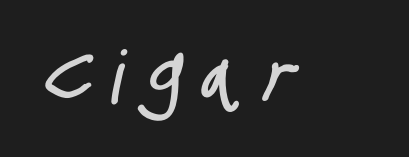
Nope, no serifs anywhere on these letters. The letterforms stand isolated, each surrounded by extra space. Think of a printed novel: that variable character pitch is what you see here. The space directly below the letters is spotless.
